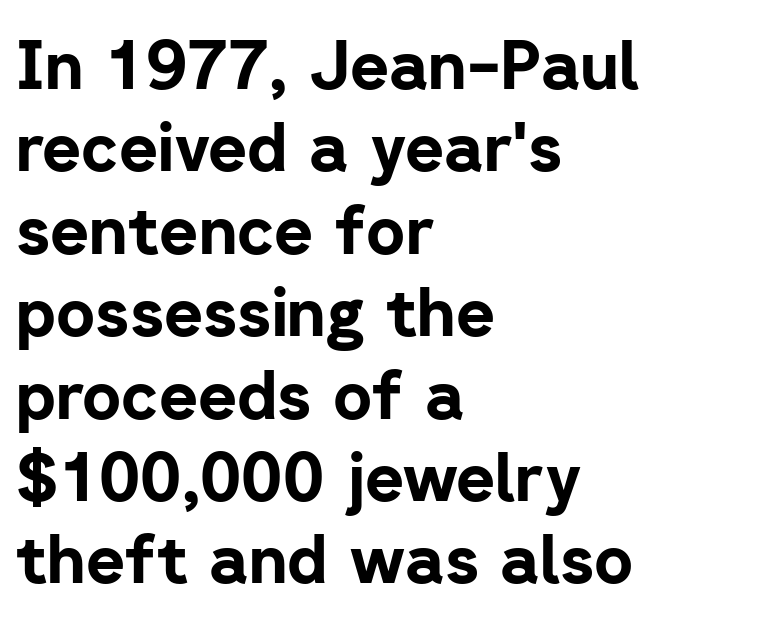
{"serif": "no", "italic": "no", "bold": "yes", "weight": "bold", "width": "normal", "stroke_contrast": "low", "x_height": "medium", "monospaced": "no", "underline": "no", "align": "left", "line_spacing_ratio": 1.23, "letter_spacing": "normal", "letter_spacing_em": 0.0, "glyph_px": 67}
